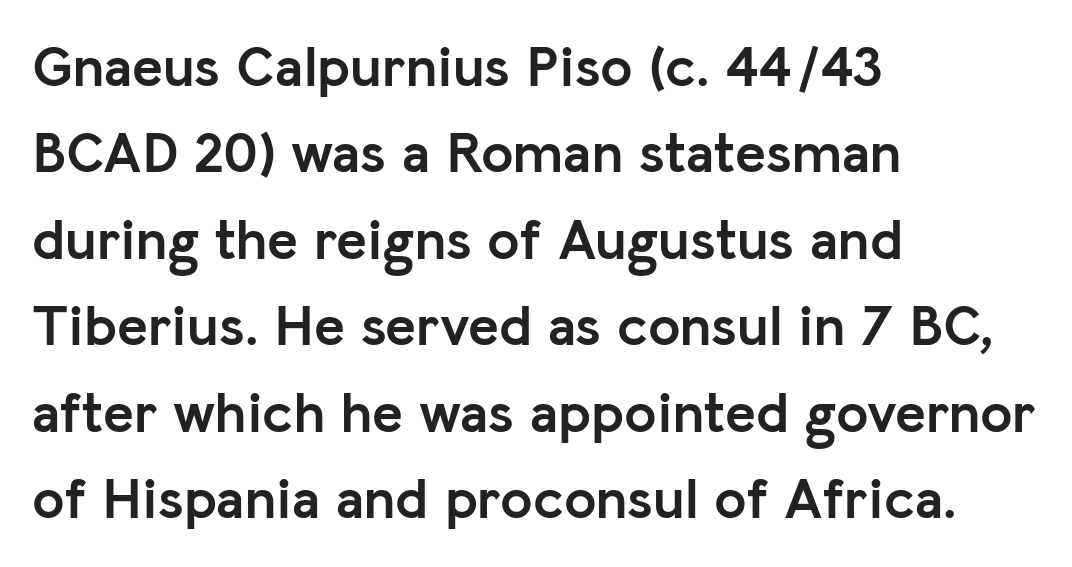
The passage shown is emphatically bold. Characters remain perfectly vertical along every line. These lines are rendered in a variable-pitch font. Short note: letters normally spaced. Letters rest on an invisible, unmarked baseline. One-word summary of the alignment: left.
